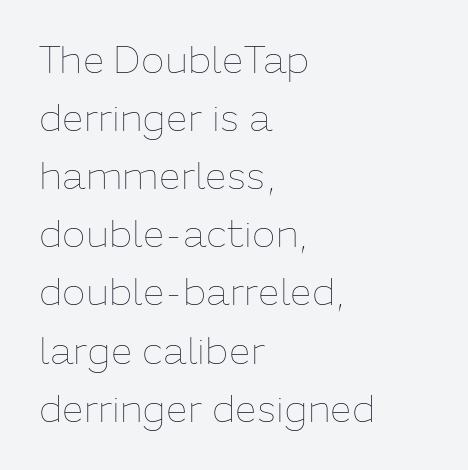
Q: Is the text bold? A: No.
Q: Is the text italic (slanted)? A: No, it is upright.
Q: Is the text underlined? A: No.
Q: How is the paragraph aligned? A: Left-aligned.
Q: Is the spacing between letters normal or unusually wide? A: Normal.
Q: Is the spacing between lines tight, normal or loose? A: Normal.
Q: Width (condensed, normal, or wide)? A: Normal.
Q: Stroke contrast? A: Low.
Q: x-height? A: Medium.
Q: Monospaced? A: No.
